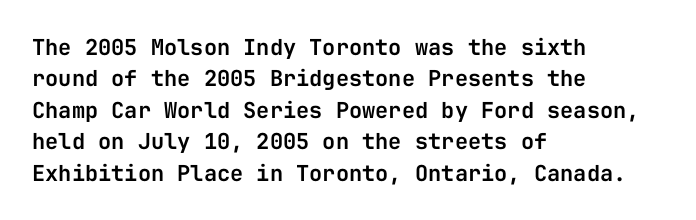
{"italic": "no", "underline": "no", "align": "left", "line_spacing": "normal", "line_spacing_ratio": 1.43, "letter_spacing": "normal", "letter_spacing_em": 0.0, "glyph_px": 22}
